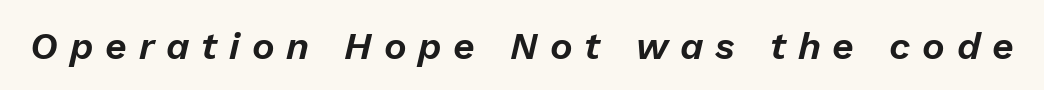
Q: Is the text italic (slanted)? A: Yes, it leans right by about 13 degrees.
Q: Is the text underlined? A: No.
Q: Is the spacing between letters normal or unusually wide? A: Unusually wide.
Q: Width (condensed, normal, or wide)? A: Normal.
Q: Stroke contrast? A: Low.
Q: x-height? A: Medium.
Q: Monospaced? A: No.
